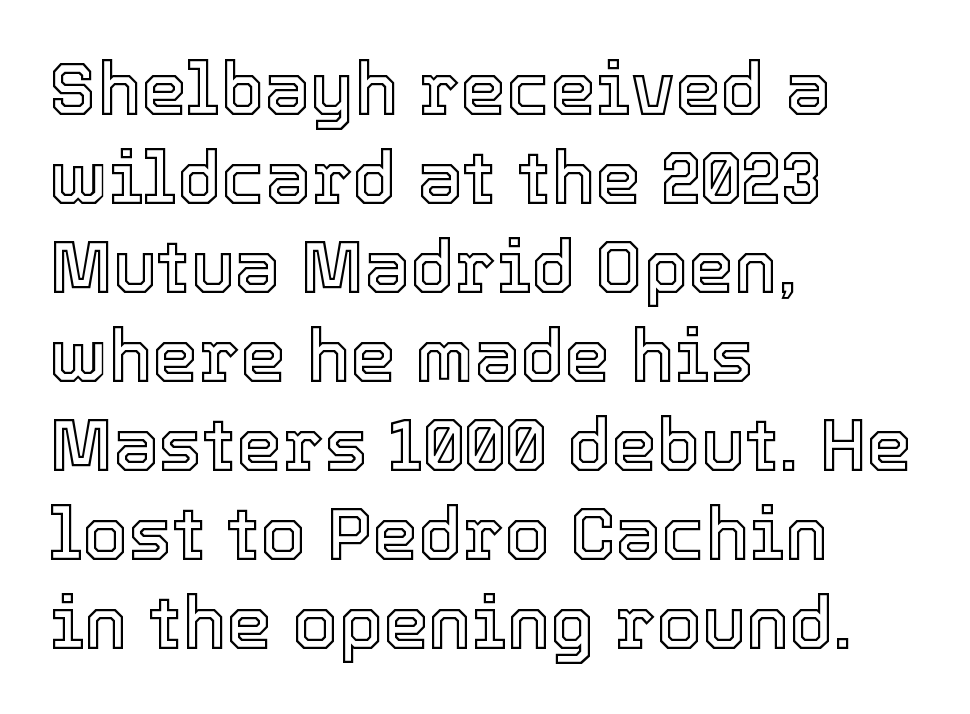
The ragged edge is on the right, which tells us the setting is flush left. Italic? Not at all — the glyphs are vertical. Is the letter spacing exaggerated? No — it looks like the ordinary default. You could not count columns in this text — the font is proportionally spaced. Words float on clear page, feet unadorned.
